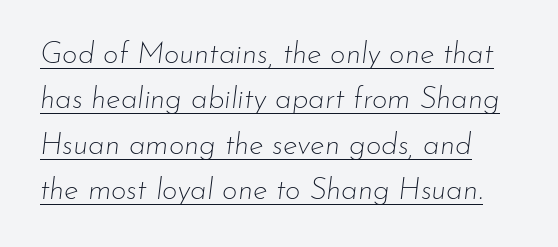
The image shows 30 px thin type, italic (leaning right); set normal line spacing (1.51x), normal letter spacing, underlined; low stroke contrast and a small x-height.
